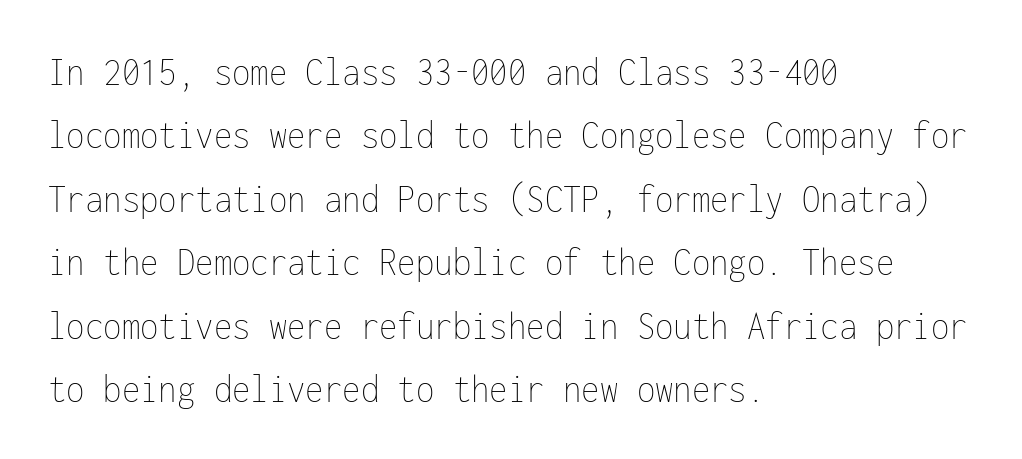
There is no visible air inserted between adjacent glyphs. The passage shown is not bold in any degree. Anything drawn beneath the words? Only blank space. When letters stand straight like this, we call the style roman or upright. The ragged edge is on the right, which tells us the setting is flush left.
